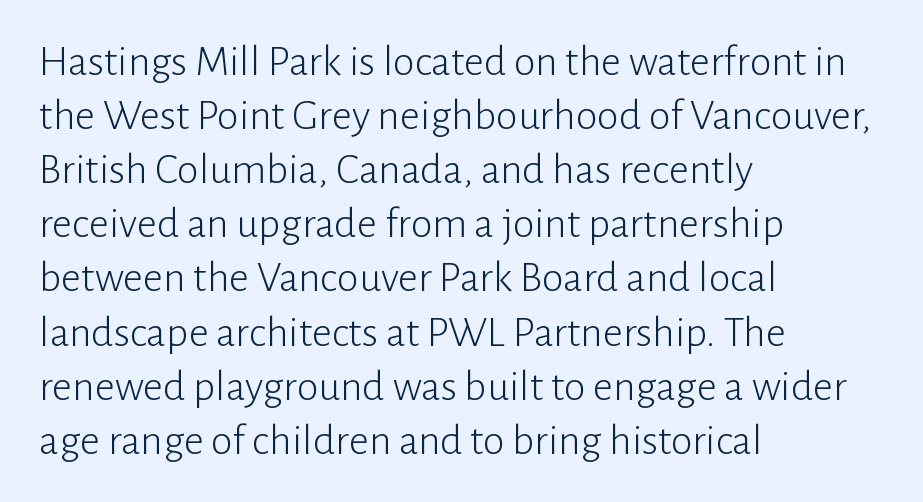
This sample is left-justified, so line endings fall wherever the words run out. Weight: not bold — regular or lighter. The letters stand straight up with perfectly vertical stems. Does the type have serifs? No, each stem ends abruptly.
